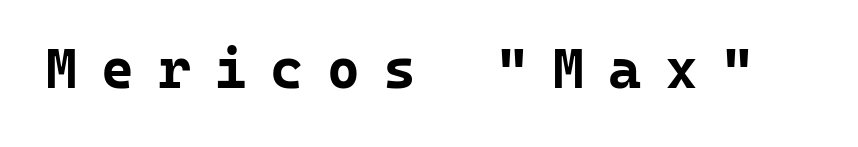
The image shows 56 px bold sans-serif type, upright, monospaced; set unusually wide letter spacing (+0.42 em), not underlined; low stroke contrast and a medium x-height.
